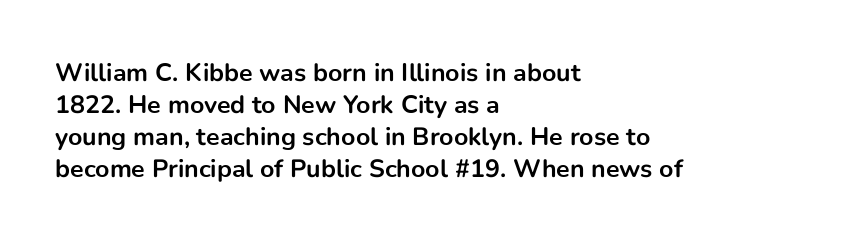
{"italic": "no", "bold": "yes", "underline": "no", "align": "left", "line_spacing": "normal", "line_spacing_ratio": 1.28, "letter_spacing": "normal", "letter_spacing_em": 0.0, "glyph_px": 25}
